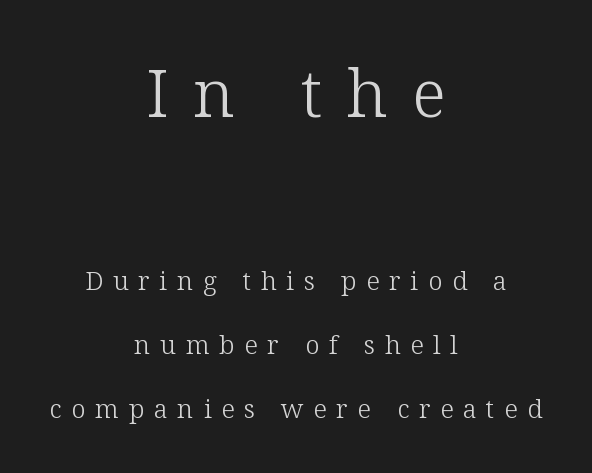
The image shows 66 px light serif type, upright; set centered, loose line spacing (2.47x), unusually wide letter spacing (+0.37 em), not underlined; the first (top) block is 2.54x larger; low stroke contrast and a medium x-height.
